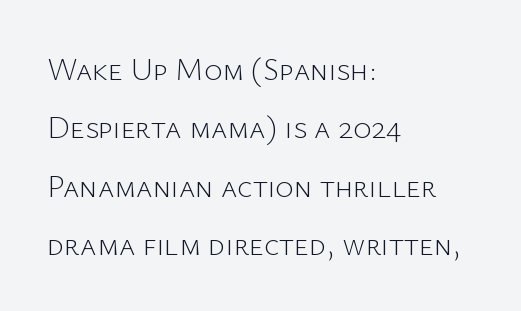
The strip under each line holds only bare page. Characters remain perfectly vertical along every line. Caption: multi-line text, flush left, ragged right. Weight: not bold — regular or lighter. Type style note: lacks serifs. Tracking here is standard; glyphs follow each other at the usual distance.
